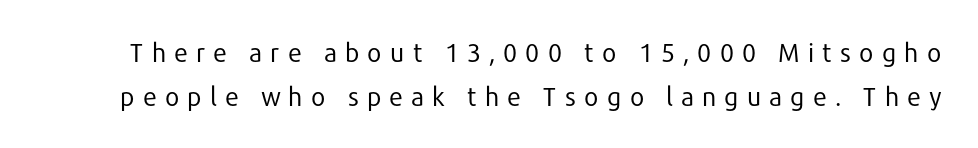
The image shows 26 px text type, upright; set normal line spacing (1.68x), unusually wide letter spacing (+0.29 em), not underlined.
